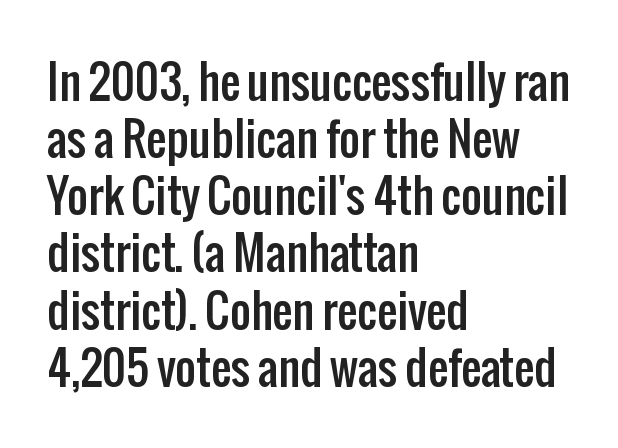
The image shows 45 px condensed sans-serif type, upright; set left-aligned, normal line spacing (1.27x), normal letter spacing, not underlined; low stroke contrast and a medium x-height.
